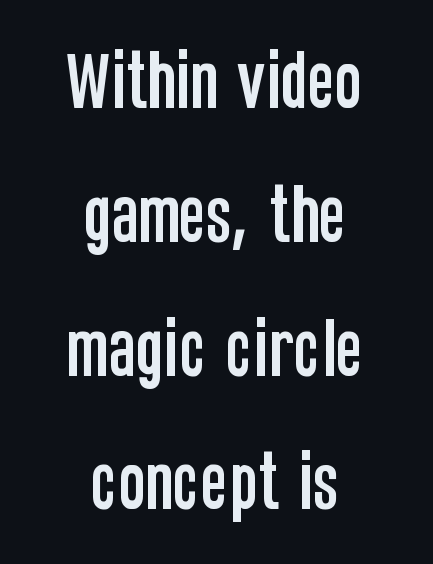
Q: Is the text italic (slanted)? A: No, it is upright.
Q: Is the typeface a serif or a sans-serif typeface? A: Sans-serif.
Q: Is the text underlined? A: No.
Q: How is the paragraph aligned? A: Centered.
Q: Is the spacing between letters normal or unusually wide? A: Normal.
Q: Is the spacing between lines tight, normal or loose? A: Loose.
Q: Width (condensed, normal, or wide)? A: Condensed.
Q: Stroke contrast? A: Low.
Q: x-height? A: Large.
Q: Monospaced? A: No.
